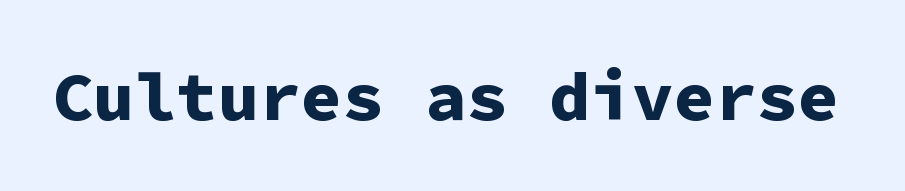
The image shows 69 px bold sans-serif type, upright, monospaced; set normal letter spacing, not underlined; low stroke contrast and a medium x-height.
